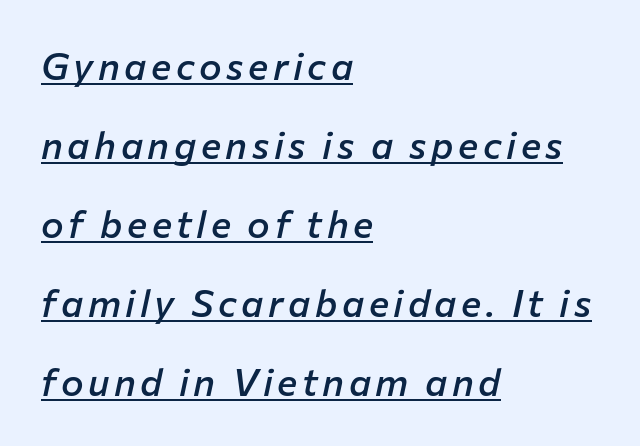
The image shows 38 px semibold type, italic (leaning right); set left-aligned, loose line spacing (2.08x), underlined; low stroke contrast and a medium x-height.
